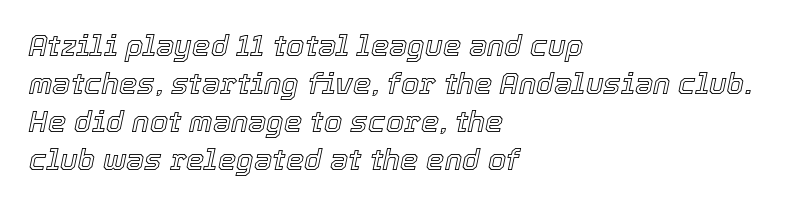
{"italic": "yes", "lean": "right", "slant_degrees": 12, "width": "normal", "x_height": "medium", "monospaced": "no", "underline": "no", "align": "left", "line_spacing": "normal", "line_spacing_ratio": 1.31, "letter_spacing": "normal", "letter_spacing_em": 0.0, "glyph_px": 29}
